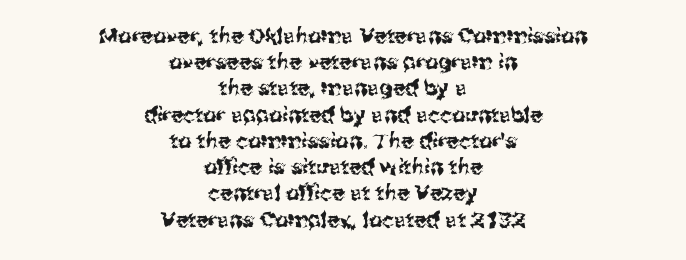
Q: Is the text italic (slanted)? A: No, it is upright.
Q: Is the text underlined? A: No.
Q: How is the paragraph aligned? A: Centered.
Q: Is the spacing between letters normal or unusually wide? A: Normal.
Q: Is the spacing between lines tight, normal or loose? A: Normal.
